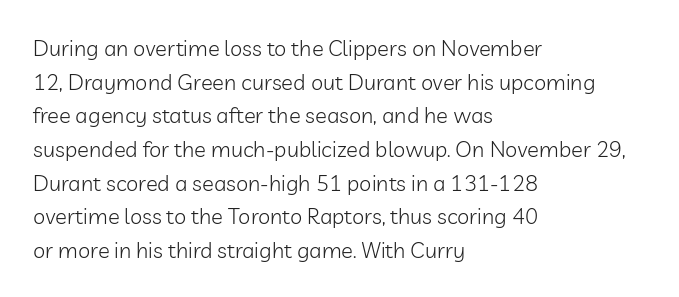
Q: Is the text bold? A: No.
Q: Is the text italic (slanted)? A: No, it is upright.
Q: Is the text underlined? A: No.
Q: How is the paragraph aligned? A: Left-aligned.
Q: Is the spacing between letters normal or unusually wide? A: Normal.
Q: Is the spacing between lines tight, normal or loose? A: Normal.
